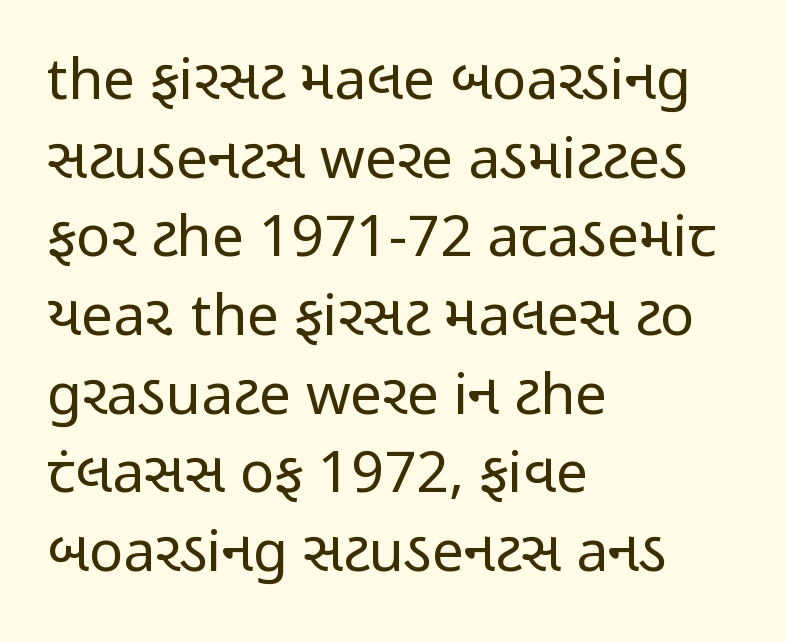
The image shows 57 px regular-weight, condensed sans-serif type, upright; set left-aligned, normal line spacing (1.38x), normal letter spacing, not underlined; low stroke contrast and a medium x-height.
